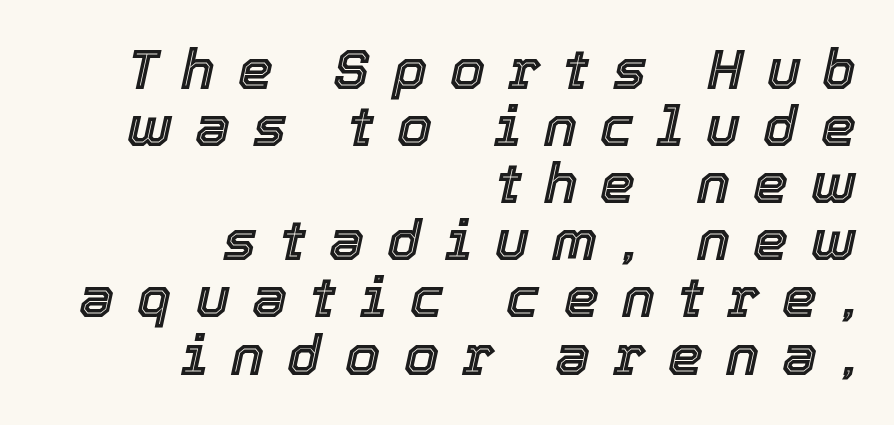
{"italic": "yes", "lean": "right", "slant_degrees": 12, "width": "normal", "x_height": "medium", "monospaced": "no", "underline": "no", "align": "right", "line_spacing": "tight", "line_spacing_ratio": 1.02, "letter_spacing": "wide", "letter_spacing_em": 0.41, "glyph_px": 56}
